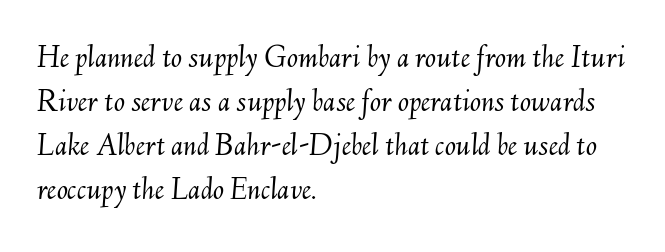
Varying glyph widths throughout — classic text-font behaviour. The weight would be labelled regular, book, light, or lighter still. Only glyphs here, with clear space below each row. Glyph-to-glyph distance matches everyday printed text. Every row of glyphs begins at an identical x-position on the left. The font's italic variant was chosen for this text.
